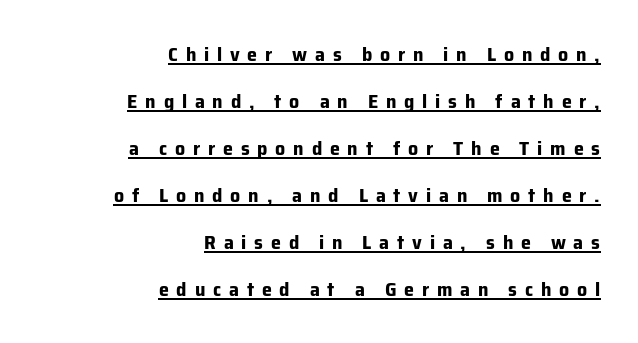
Q: Is the text bold? A: Yes.
Q: Is the text italic (slanted)? A: No, it is upright.
Q: Is the text underlined? A: Yes.
Q: How is the paragraph aligned? A: Right-aligned.
Q: Is the spacing between letters normal or unusually wide? A: Unusually wide.
Q: Is the spacing between lines tight, normal or loose? A: Loose.
